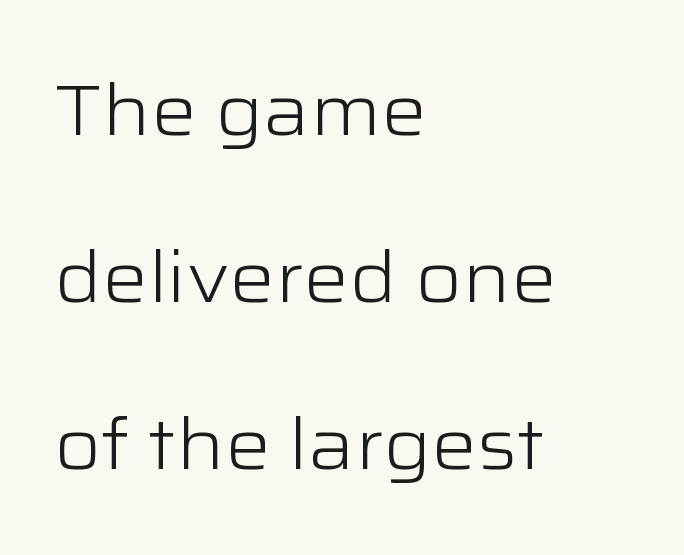
The image shows 71 px light, wide sans-serif type, upright; set left-aligned, loose line spacing (2.35x), normal letter spacing, not underlined; low stroke contrast and a medium x-height.
